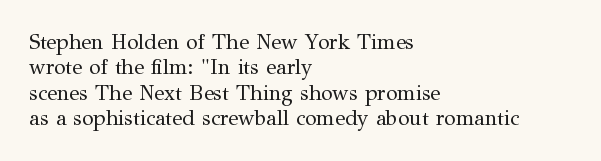
Q: Is the text bold? A: No.
Q: Is the text italic (slanted)? A: No, it is upright.
Q: Is the text underlined? A: No.
Q: How is the paragraph aligned? A: Left-aligned.
Q: Is the spacing between letters normal or unusually wide? A: Normal.
